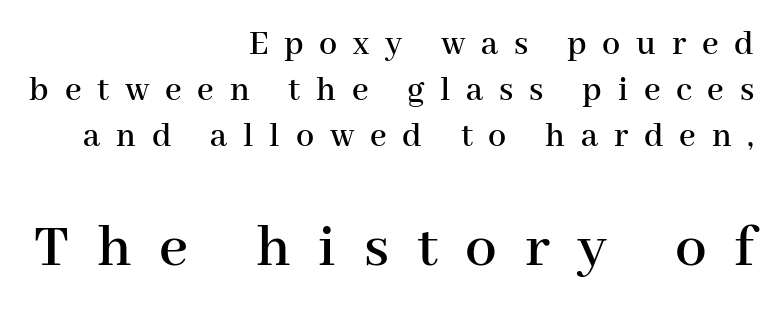
The image shows 63 px serif type, upright; set right-aligned, normal line spacing (1.28x), unusually wide letter spacing (+0.44 em), not underlined; the second (bottom) block is 1.75x larger; high stroke contrast and a medium x-height.
